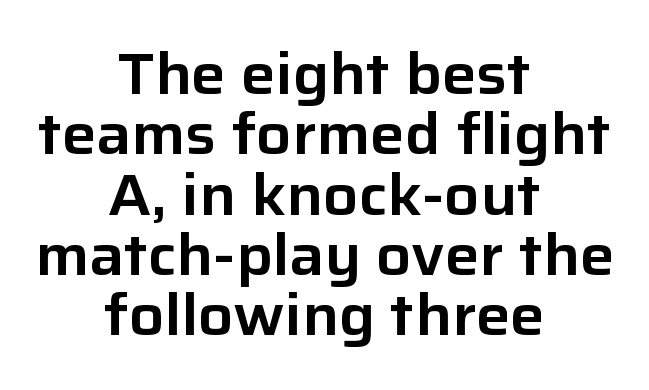
Stroke terminals: plain, sans-serif. Has an underline been added? It has not. Where is the straight margin? There isn't one; the lines are centered. Vertical strokes here are truly vertical.
